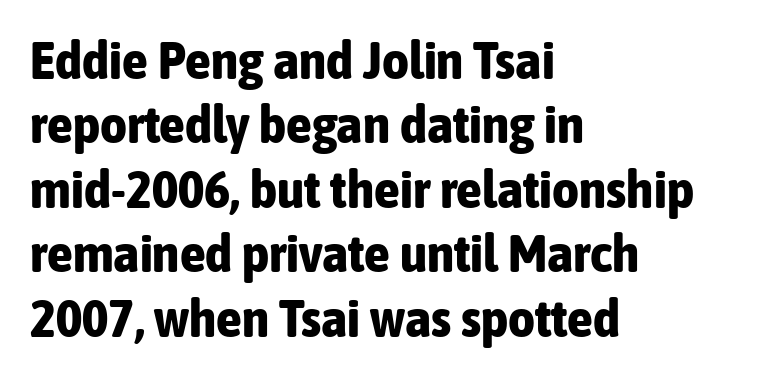
The rendering keeps characters at their native spacing. Are there feet on the stems? There aren't — it's a sans. A student would call this left alignment; a typographer would say flush left, rag right. This rendering features lettering with no underline. The rendering uses a bold face; every stroke is thick and dark. Tall strokes in this sample are plumb rather than angled.
